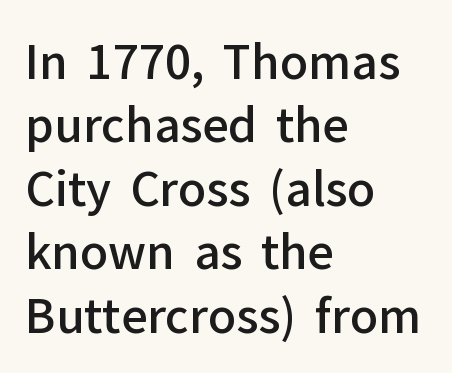
The image shows 46 px semibold sans-serif type, upright; set left-aligned, normal line spacing (1.38x), normal letter spacing, not underlined; low stroke contrast and a medium x-height.
